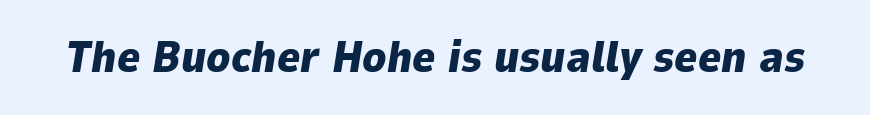
The image shows 44 px heavy type, italic (leaning right); set normal letter spacing, not underlined; low stroke contrast and a medium x-height.
